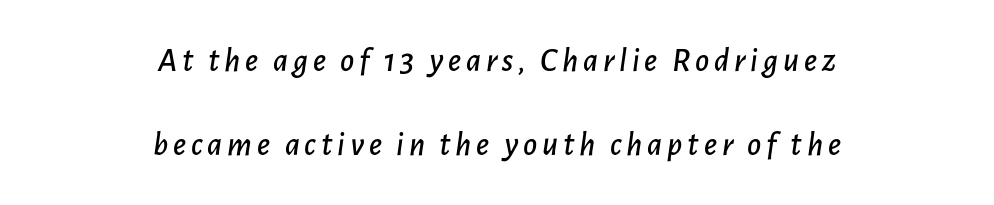
{"italic": "yes", "lean": "right", "slant_degrees": 7, "width": "normal", "stroke_contrast": "low", "x_height": "medium", "monospaced": "no", "underline": "no", "align": "center", "line_spacing": "loose", "line_spacing_ratio": 2.47, "glyph_px": 34}
